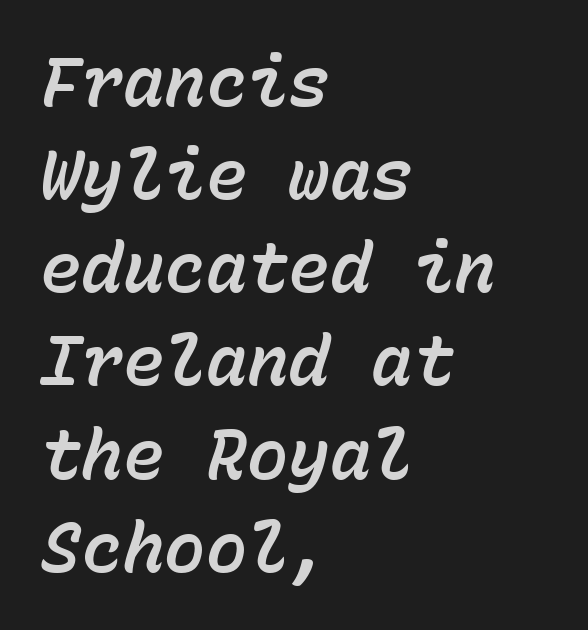
Between one letter and the next there's only the usual sliver of space. Letters rest on an invisible, unmarked baseline. Does the lettering tilt? It does — this is italic. Vertical spacing — default. Note the uniform advance width — an 'i' takes as much space as an 'm'.
